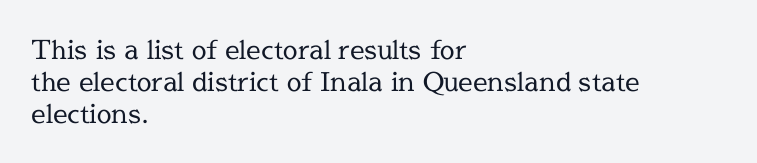
{"italic": "no", "bold": "no", "underline": "no", "align": "left", "line_spacing_ratio": 1.23, "letter_spacing": "normal", "letter_spacing_em": 0.0, "glyph_px": 26}
